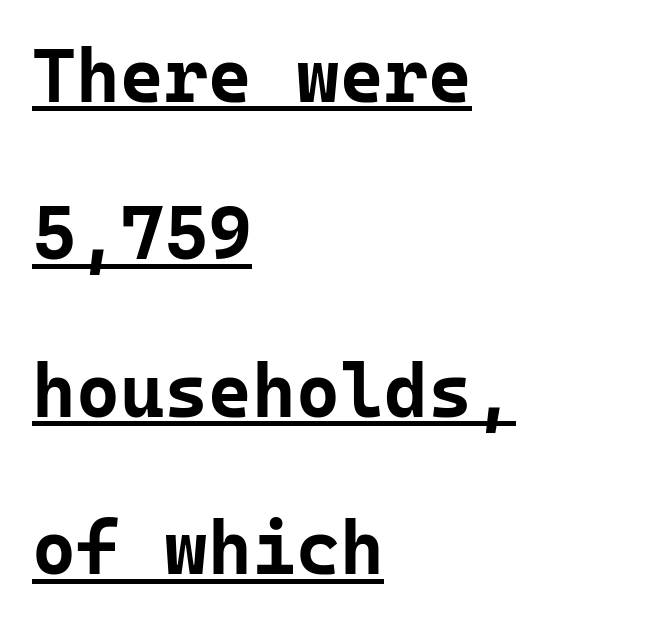
Q: Is the text bold? A: Yes.
Q: Is the text italic (slanted)? A: No, it is upright.
Q: Is the typeface a serif or a sans-serif typeface? A: Sans-serif.
Q: Is the text underlined? A: Yes.
Q: How is the paragraph aligned? A: Left-aligned.
Q: Is the spacing between letters normal or unusually wide? A: Normal.
Q: Is the spacing between lines tight, normal or loose? A: Loose.
Q: Width (condensed, normal, or wide)? A: Normal.
Q: Stroke contrast? A: Low.
Q: x-height? A: Medium.
Q: Monospaced? A: Yes.
